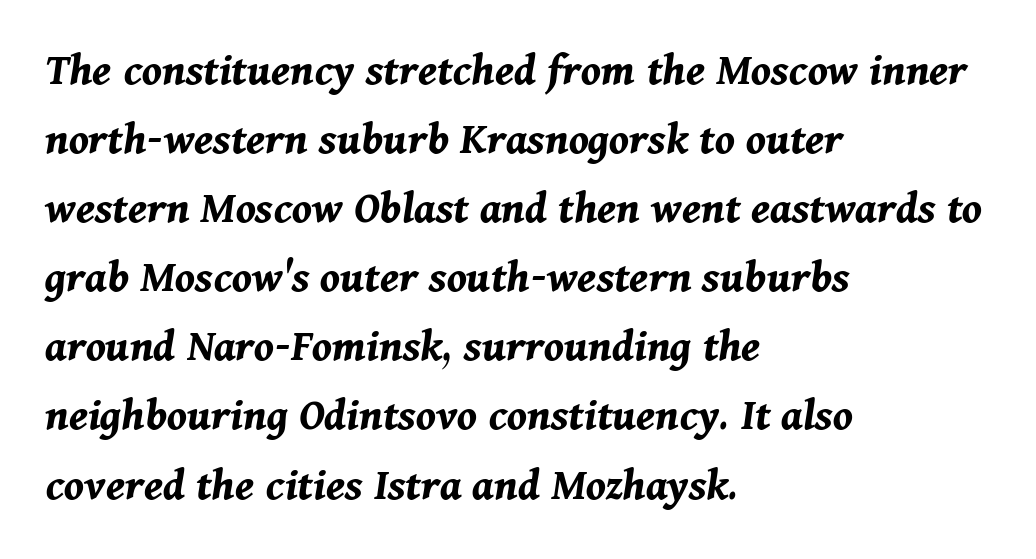
The image shows 47 px bold type, italic (leaning right); set left-aligned, normal line spacing (1.47x), normal letter spacing, not underlined; medium stroke contrast and a medium x-height.
